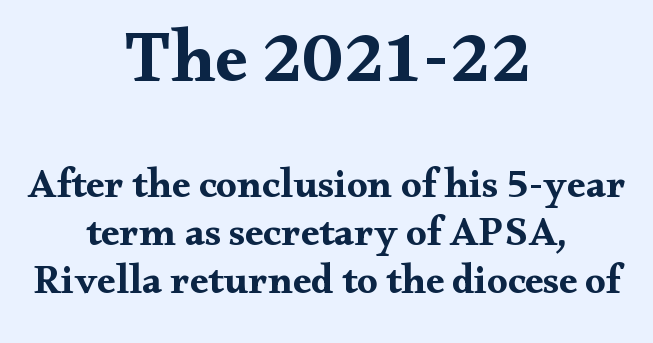
{"serif": "yes", "italic": "no", "bold": "yes", "weight": "bold", "width": "wide", "stroke_contrast": "medium", "x_height": "small", "monospaced": "no", "underline": "no", "align": "center", "line_spacing_ratio": 1.18, "letter_spacing": "normal", "letter_spacing_em": 0.0, "larger_block": "first", "size_ratio": 1.76, "glyph_px": 72}
